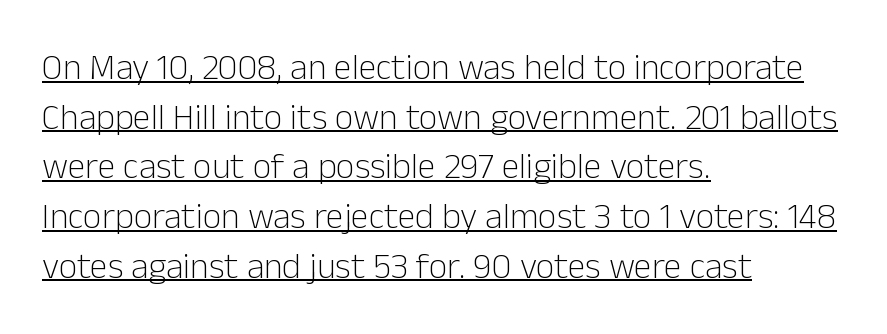
You can see a thin bar hugging the bottom of the glyphs. The lines sit at an ordinary, default distance from one another. The font's upright variant was chosen for this text. Does the type have serifs? No, each stem ends abruptly. Where is the straight margin? On the left. Ink coverage per letter is moderate at most.
